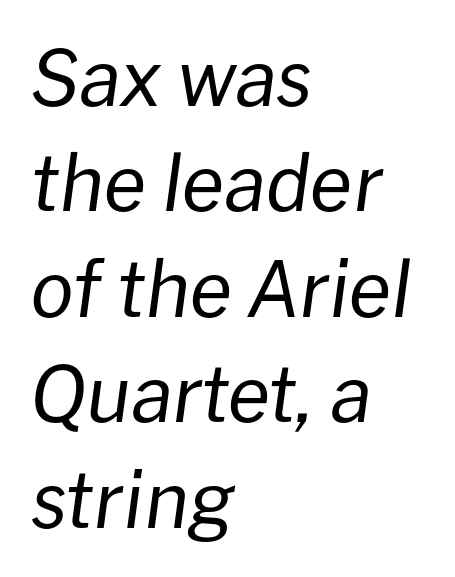
{"italic": "yes", "lean": "right", "slant_degrees": 8, "bold": "no", "weight": "regular", "width": "normal", "stroke_contrast": "low", "x_height": "medium", "monospaced": "no", "underline": "no", "align": "left", "line_spacing": "normal", "line_spacing_ratio": 1.37, "letter_spacing": "normal", "letter_spacing_em": 0.0, "glyph_px": 77}
